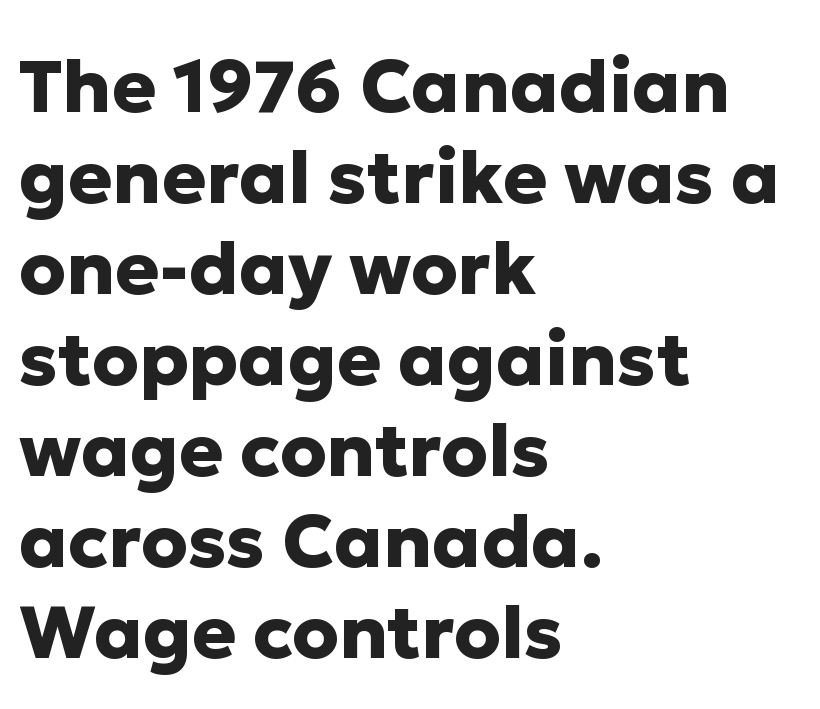
{"serif": "no", "italic": "no", "bold": "yes", "weight": "heavy", "width": "normal", "stroke_contrast": "low", "x_height": "medium", "monospaced": "no", "underline": "no", "align": "left", "line_spacing_ratio": 1.23, "letter_spacing": "normal", "letter_spacing_em": 0.0, "glyph_px": 74}
